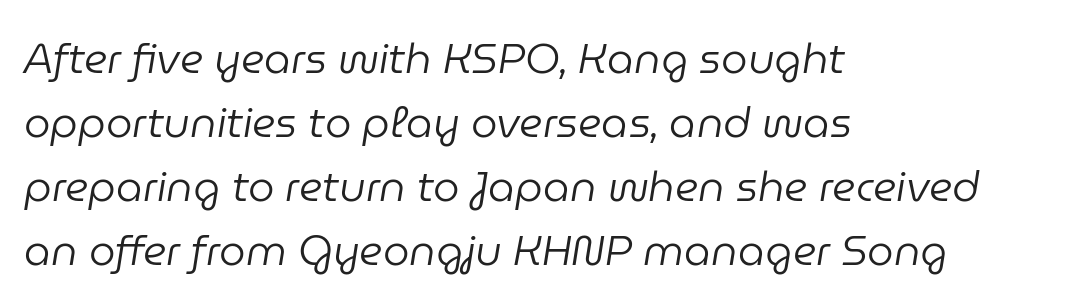
The image shows 42 px regular-weight type, italic (leaning right); set left-aligned, normal line spacing (1.52x), normal letter spacing, not underlined; low stroke contrast and a medium x-height.
